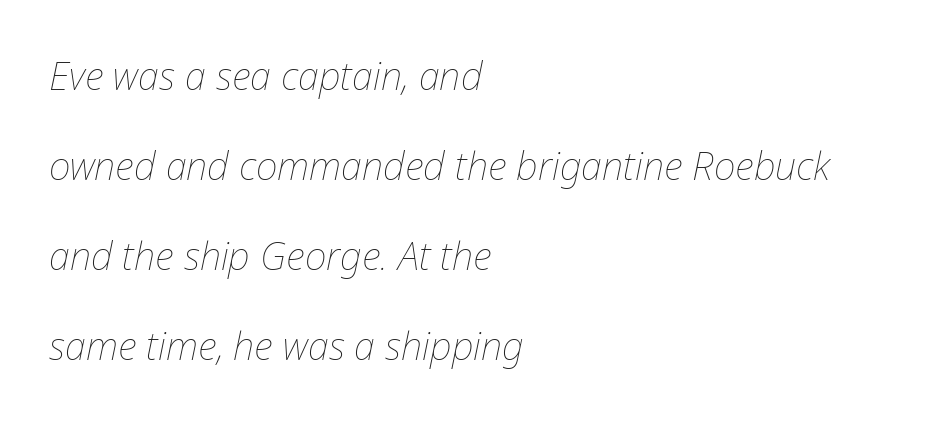
Q: Is the text bold? A: No.
Q: Is the text italic (slanted)? A: Yes, it leans right by about 12 degrees.
Q: Is the text underlined? A: No.
Q: How is the paragraph aligned? A: Left-aligned.
Q: Is the spacing between letters normal or unusually wide? A: Normal.
Q: Is the spacing between lines tight, normal or loose? A: Loose.
Q: Width (condensed, normal, or wide)? A: Normal.
Q: Stroke contrast? A: Low.
Q: x-height? A: Medium.
Q: Monospaced? A: No.
